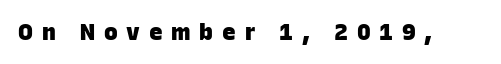
The image shows 23 px bold type; set unusually wide letter spacing (+0.38 em), not underlined.
